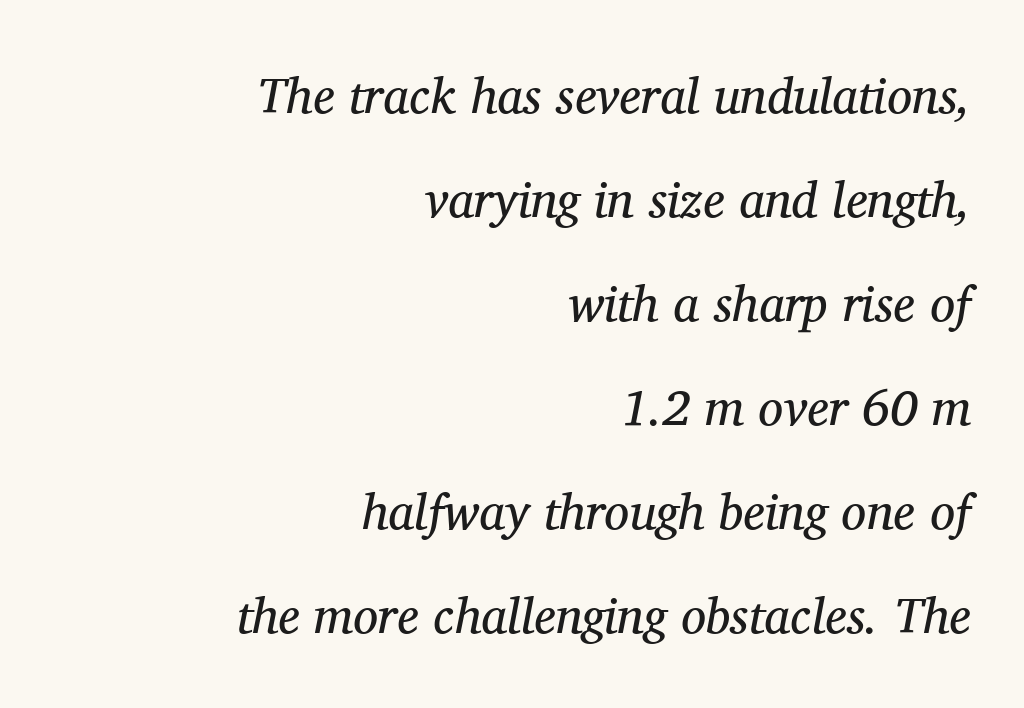
{"serif": "yes", "italic": "yes", "lean": "right", "slant_degrees": 11, "bold": "no", "weight": "regular", "width": "normal", "stroke_contrast": "medium", "x_height": "medium", "monospaced": "no", "underline": "no", "align": "right", "line_spacing": "loose", "line_spacing_ratio": 2.08, "letter_spacing": "normal", "letter_spacing_em": 0.0, "glyph_px": 50}
